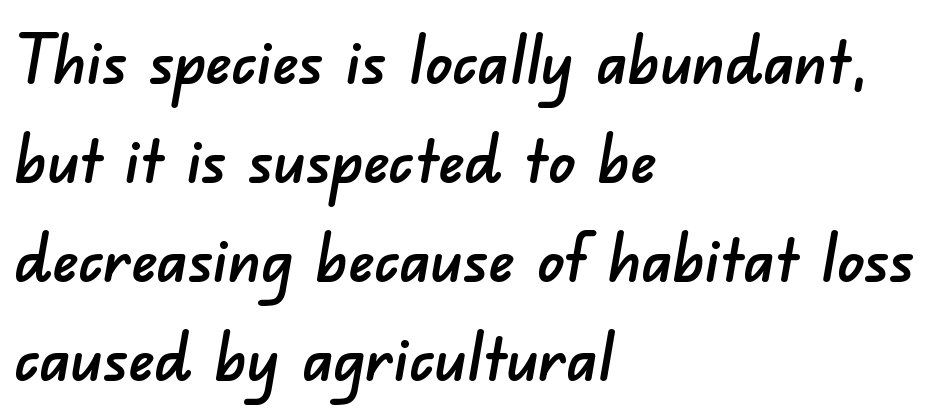
{"serif": "no", "width": "normal", "stroke_contrast": "low", "x_height": "small", "monospaced": "no", "underline": "no", "align": "left", "line_spacing": "normal", "line_spacing_ratio": 1.5, "letter_spacing": "normal", "letter_spacing_em": 0.0, "glyph_px": 66}
